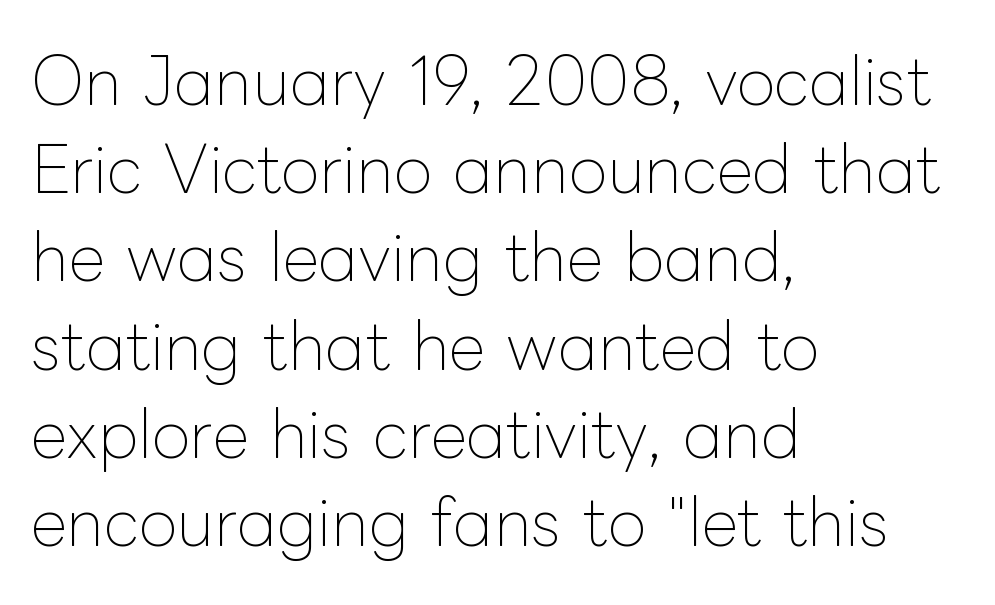
Q: Is the text bold? A: No.
Q: Is the text italic (slanted)? A: No, it is upright.
Q: Is the text underlined? A: No.
Q: How is the paragraph aligned? A: Left-aligned.
Q: Is the spacing between letters normal or unusually wide? A: Normal.
Q: Is the spacing between lines tight, normal or loose? A: Normal.
Q: Width (condensed, normal, or wide)? A: Normal.
Q: Stroke contrast? A: Low.
Q: x-height? A: Medium.
Q: Monospaced? A: No.
